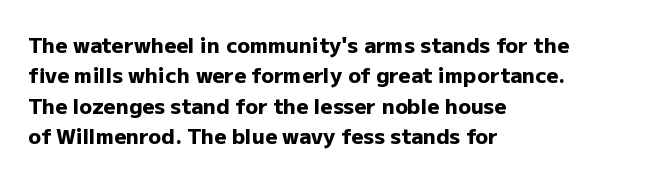
Notice how the stems are strictly vertical — no italics here. These words are printed bold, with thick strokes throughout. Leading: standard. You could call the tracking neutral — neither tight nor loose. The rendering anchors every line to the left-hand side. The words here are not underlined.
